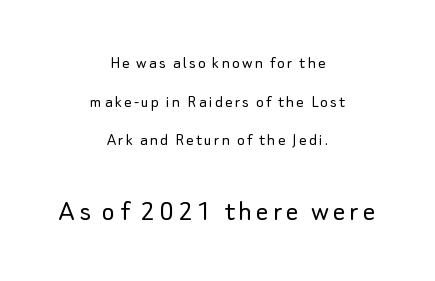
{"serif": "no", "italic": "no", "bold": "no", "weight": "light", "width": "normal", "stroke_contrast": "low", "x_height": "small", "monospaced": "no", "underline": "no", "align": "center", "line_spacing": "loose", "line_spacing_ratio": 2.15, "larger_block": "second", "size_ratio": 1.72, "glyph_px": 31}
